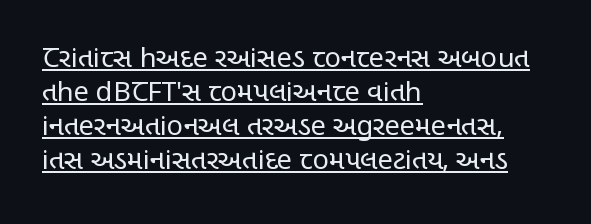
A rule runs beneath these lines of type. These lines sit exactly where default settings would place them. This rendering leaves character spacing at its baseline value. The specimen reads as upright at a glance.
